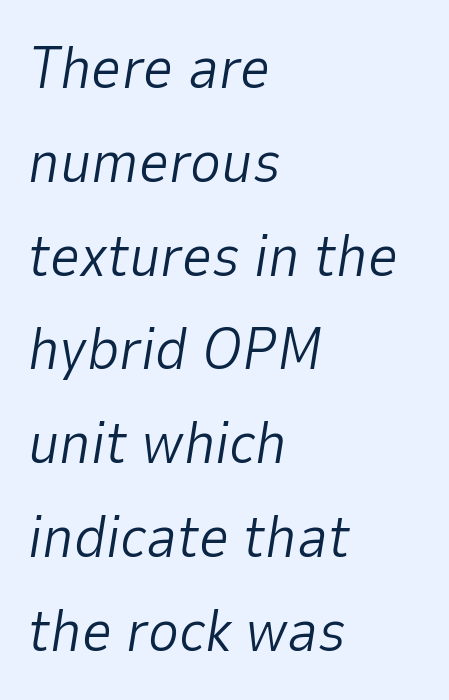
Stroke mass is kept to a normal reading level or below. What stands out about the letter spacing? Nothing — it is the standard amount. The axis of the letterforms is tilted away from vertical. Reading down the block, your eye returns to a fixed left position each line. Has an underline been added? It has not. The letters advance in unequal steps, a hallmark of proportional type.
